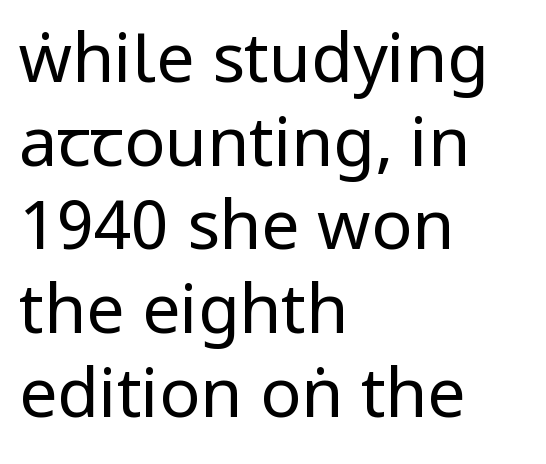
The image shows 68 px regular-weight, condensed sans-serif type, upright; set left-aligned, line spacing 1.23x, normal letter spacing, not underlined; low stroke contrast.
